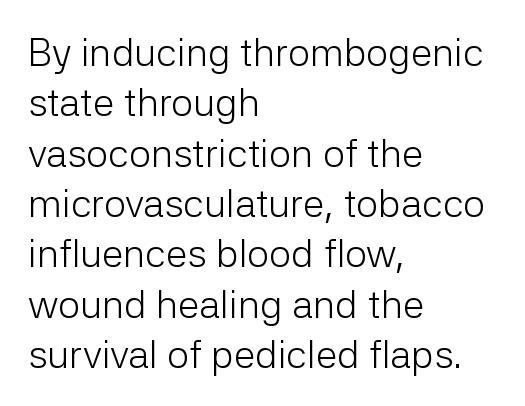
Which margin do the lines hug? The left one — the right edge is uneven. These lines were composed using upright roman letters. Words float on clear page, feet unadorned. Stems here are at most as thick as an everyday book face. Leading: standard.
